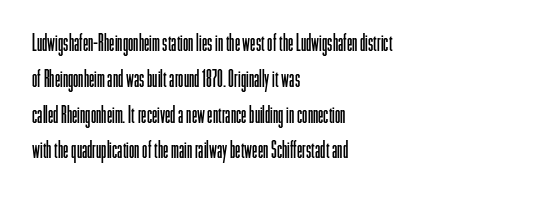
Q: Is the text bold? A: No.
Q: Is the text italic (slanted)? A: No, it is upright.
Q: Is the text underlined? A: No.
Q: How is the paragraph aligned? A: Left-aligned.
Q: Is the spacing between letters normal or unusually wide? A: Normal.
Q: Is the spacing between lines tight, normal or loose? A: Normal.
